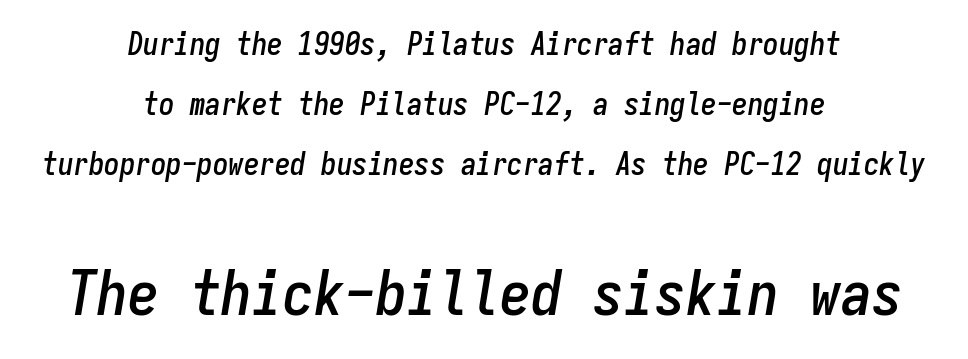
The image shows 62 px condensed type, italic (leaning right), monospaced; set centered, loose line spacing (1.94x), normal letter spacing, not underlined; the second (bottom) block is 2.0x larger; low stroke contrast and a medium x-height.
